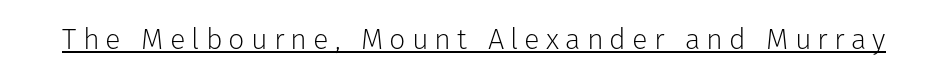
{"serif": "no", "italic": "no", "bold": "no", "weight": "light", "width": "normal", "stroke_contrast": "low", "x_height": "medium", "monospaced": "no", "underline": "yes", "letter_spacing": "wide", "letter_spacing_em": 0.21, "glyph_px": 29}
